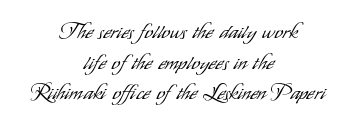
The image shows 21 px text type; set centered, normal line spacing (1.46x), normal letter spacing, not underlined.
